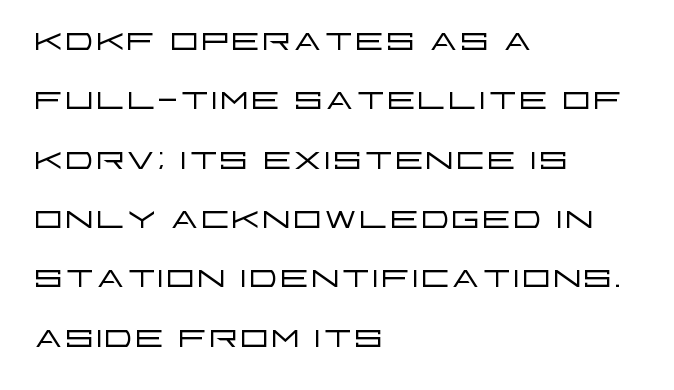
Tracking value appears to be zero — textbook default spacing. Regular leading. This rendering features lettering with no underline. If you drew a ruler down the left edge, every line would touch it. The characters display no serif detailing; their extremities are plain.
